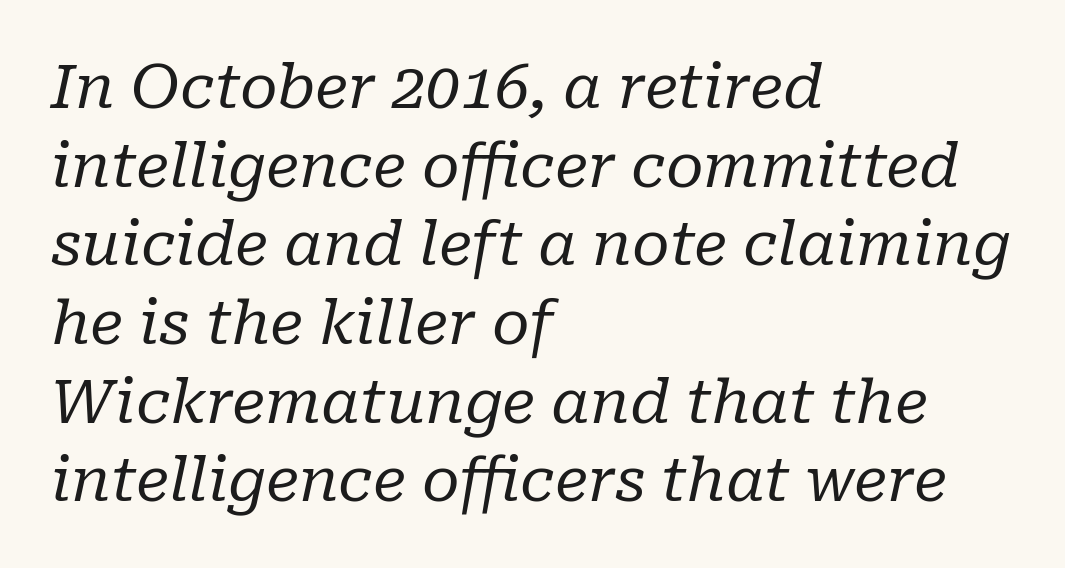
{"serif": "yes", "italic": "yes", "lean": "right", "slant_degrees": 10, "bold": "no", "weight": "regular", "width": "normal", "stroke_contrast": "low", "x_height": "medium", "monospaced": "no", "underline": "no", "align": "left", "line_spacing": "normal", "line_spacing_ratio": 1.29, "letter_spacing": "normal", "letter_spacing_em": 0.0, "glyph_px": 61}
